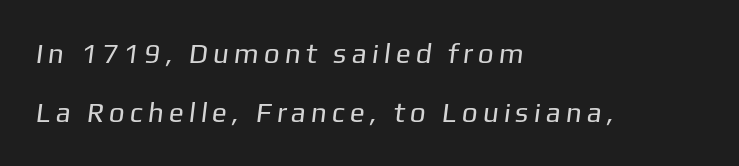
Substantial extra tracking has been applied to these lines. Is this a heavy cut? Hardly; it is regular or lighter. Words float on clear page, feet unadorned. Students, observe: this is what heavily led, spacious text looks like. The typeface chosen for these lines omits serifs. Proportional: the letters do not fall into vertical columns.
